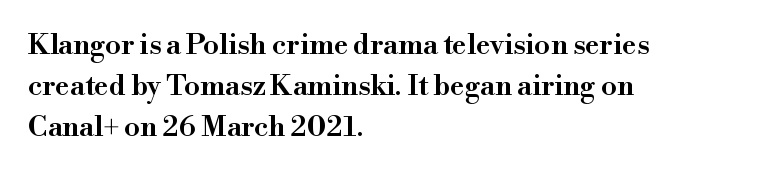
The zone under the glyphs is completely vacant. Caption: standard tracking, unaltered. The rendering uses natural spacing where letterforms have individual widths. The characters look somewhat weighty, a semibold short of true bold. The text block is weighted toward the left margin, trailing off unevenly rightward. Check where the strokes stop: tiny serifs finish them off.
